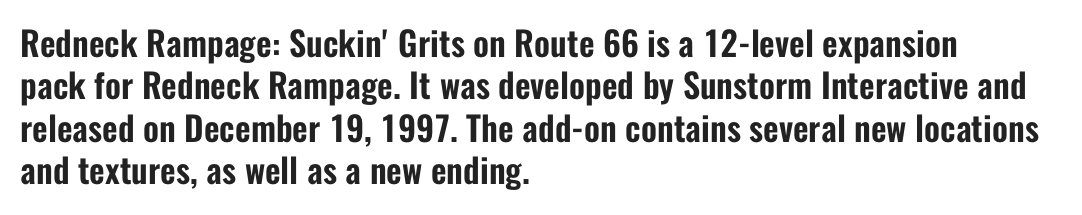
{"serif": "no", "italic": "no", "width": "condensed", "stroke_contrast": "low", "x_height": "medium", "monospaced": "no", "underline": "no", "align": "left", "line_spacing": "normal", "line_spacing_ratio": 1.25, "letter_spacing": "normal", "letter_spacing_em": 0.0, "glyph_px": 34}
